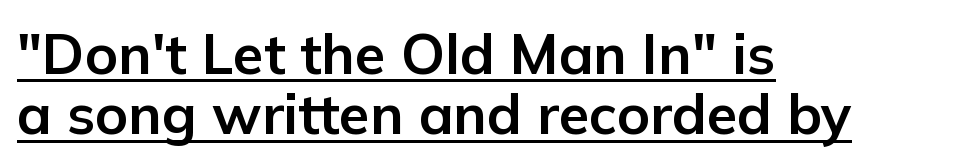
Q: Is the text bold? A: Yes.
Q: Is the text italic (slanted)? A: No, it is upright.
Q: Is the typeface a serif or a sans-serif typeface? A: Sans-serif.
Q: Is the text underlined? A: Yes.
Q: How is the paragraph aligned? A: Left-aligned.
Q: Is the spacing between letters normal or unusually wide? A: Normal.
Q: Is the spacing between lines tight, normal or loose? A: Tight.
Q: Width (condensed, normal, or wide)? A: Normal.
Q: Stroke contrast? A: Low.
Q: x-height? A: Medium.
Q: Monospaced? A: No.
